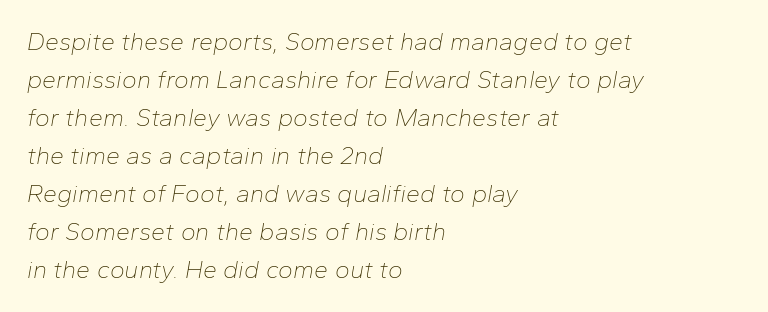
Q: Is the text bold? A: No.
Q: Is the text italic (slanted)? A: Yes, it leans right by about 10 degrees.
Q: Is the text underlined? A: No.
Q: How is the paragraph aligned? A: Left-aligned.
Q: Is the spacing between letters normal or unusually wide? A: Normal.
Q: Is the spacing between lines tight, normal or loose? A: Normal.
